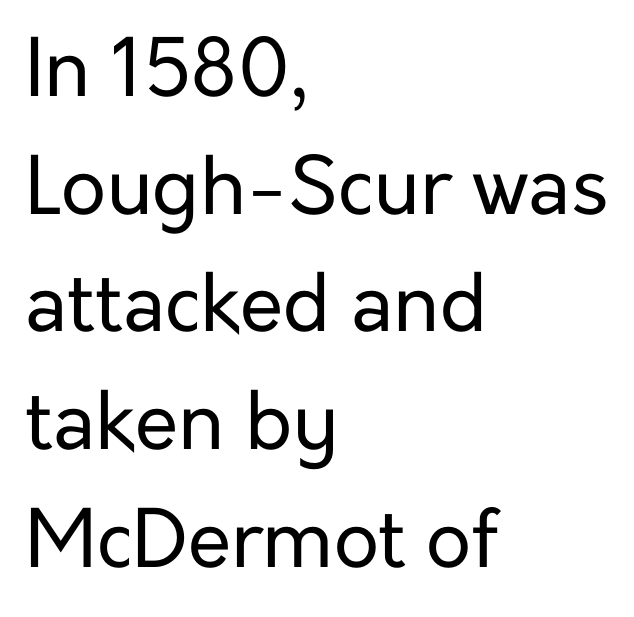
The image shows 79 px regular-weight sans-serif type, upright; set left-aligned, normal line spacing (1.49x), normal letter spacing, not underlined; low stroke contrast and a medium x-height.
